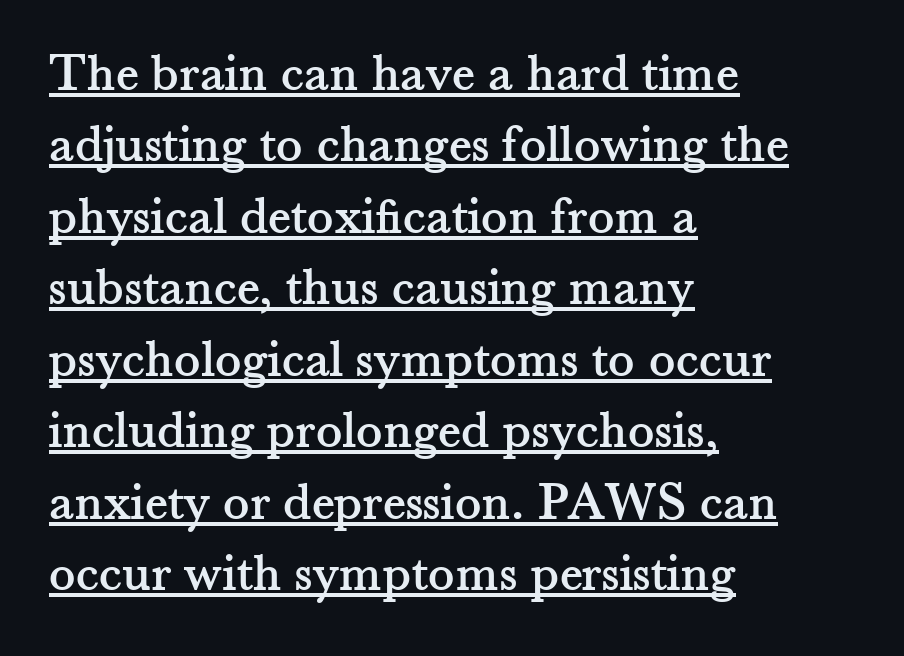
A serif font was chosen for this passage. This sample is left-justified, so line endings fall wherever the words run out. The vertical gap from one line to the next is medium. The type is set solid horizontally, with unmodified tracking. Upright lettering throughout.
